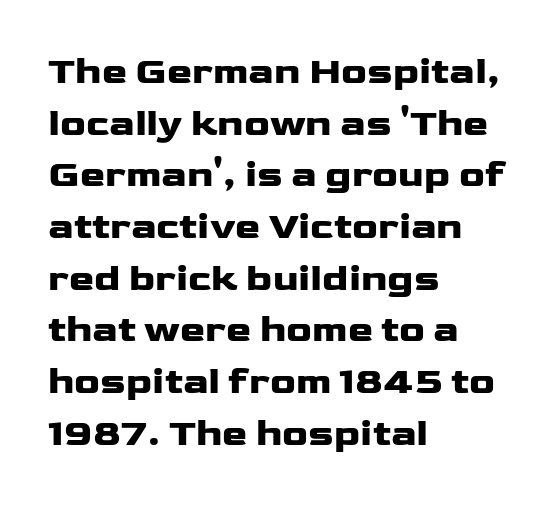
{"serif": "no", "italic": "no", "bold": "yes", "weight": "heavy", "width": "wide", "stroke_contrast": "low", "x_height": "medium", "monospaced": "no", "underline": "no", "align": "left", "line_spacing": "normal", "line_spacing_ratio": 1.36, "letter_spacing": "normal", "letter_spacing_em": 0.0, "glyph_px": 38}
